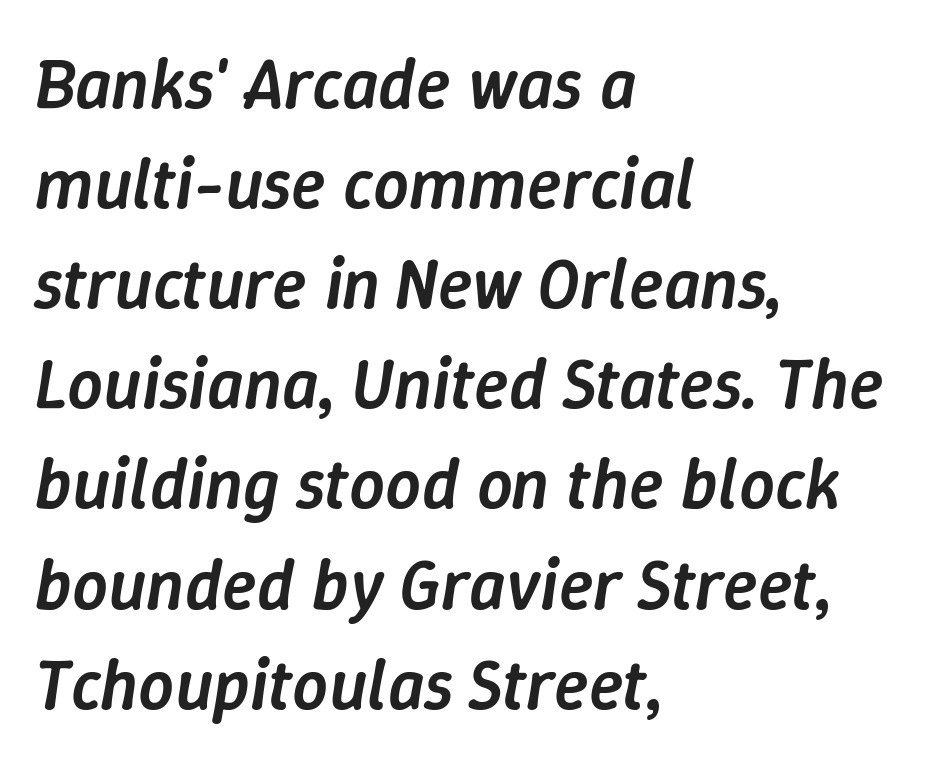
The image shows 71 px semibold type, italic (leaning right); set left-aligned, normal line spacing (1.41x), normal letter spacing, not underlined; low stroke contrast and a medium x-height.
